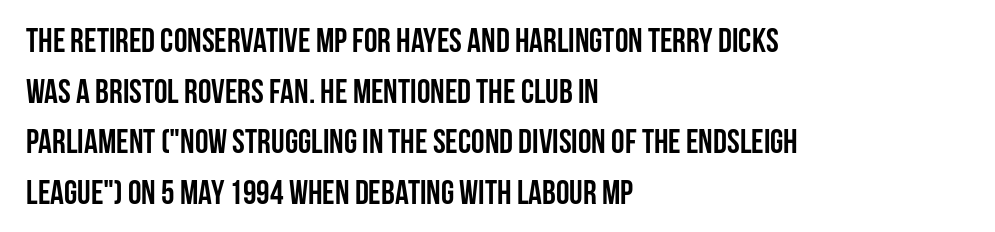
Observe the absence of serifs on each vertical stroke in this sample. This sample has the flowing, uneven cadence of proportional lettering. Every character sits straight up, as roman type does. Glyph-to-glyph distance matches everyday printed text. The baseline area is clear. Each glyph is drawn with heavy, bold strokes.
